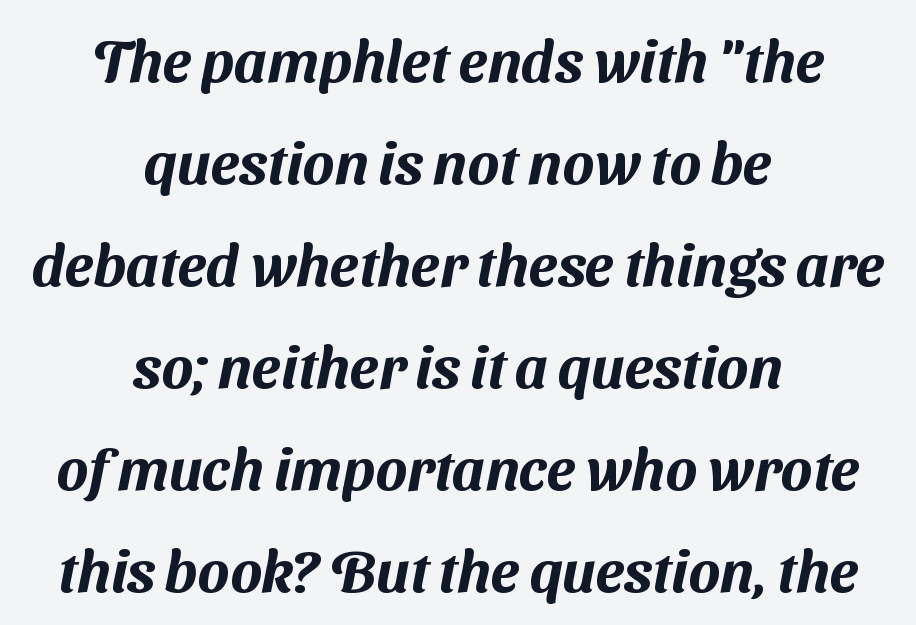
Q: Is the typeface a serif or a sans-serif typeface? A: Sans-serif.
Q: Is the text underlined? A: No.
Q: How is the paragraph aligned? A: Centered.
Q: Is the spacing between letters normal or unusually wide? A: Normal.
Q: Width (condensed, normal, or wide)? A: Normal.
Q: Stroke contrast? A: Medium.
Q: x-height? A: Medium.
Q: Monospaced? A: No.
